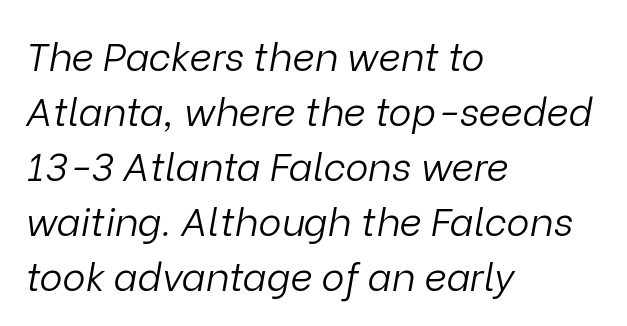
{"italic": "yes", "lean": "right", "slant_degrees": 9, "bold": "no", "weight": "light", "width": "normal", "stroke_contrast": "low", "x_height": "medium", "monospaced": "no", "underline": "no", "align": "left", "line_spacing": "normal", "line_spacing_ratio": 1.41, "letter_spacing": "normal", "letter_spacing_em": 0.0, "glyph_px": 39}
